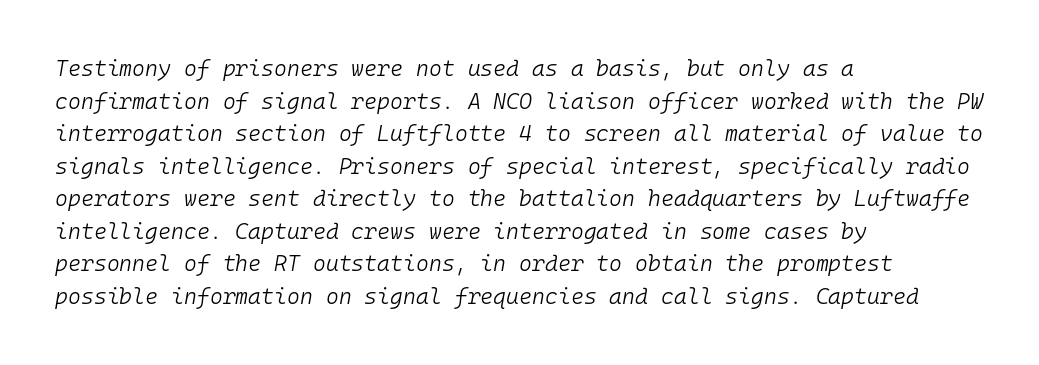
The image shows 22 px text type, italic (leaning right); set left-aligned, normal line spacing (1.48x), normal letter spacing, not underlined.
